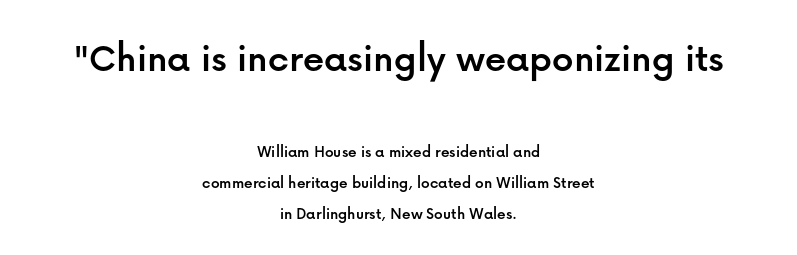
Layout note: lines centered. The letters in the upper block stand taller than those in the block below. This sample has the flowing, uneven cadence of proportional lettering. Words float on clear page, feet unadorned. Tall strokes in this sample are plumb rather than angled. Nothing unusual about the tracking: characters are spaced as the font intends.
